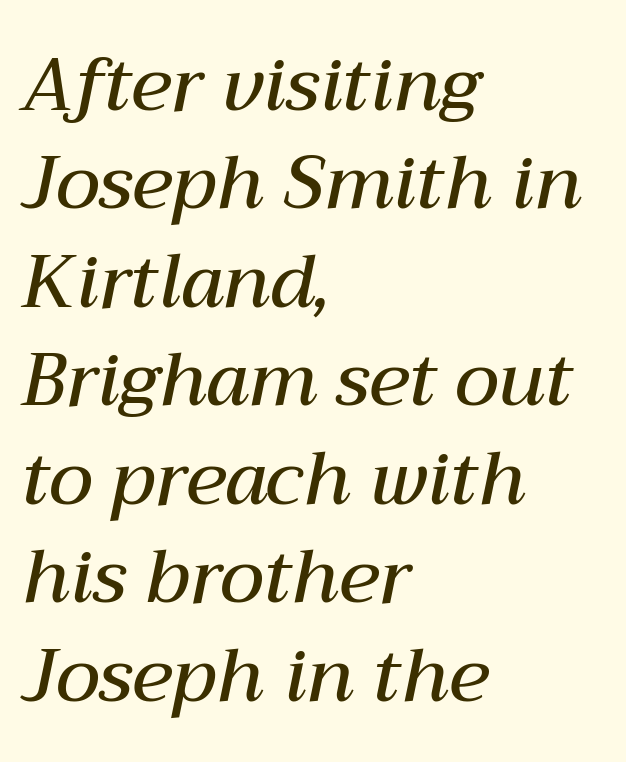
The image shows 74 px semibold type, italic (leaning right); set left-aligned, normal line spacing (1.33x), normal letter spacing, not underlined; medium stroke contrast and a medium x-height.
